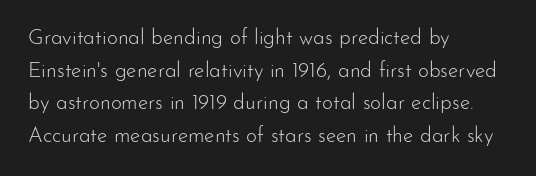
The image shows 21 px text type, upright; set left-aligned, normal line spacing (1.55x), normal letter spacing, not underlined.
